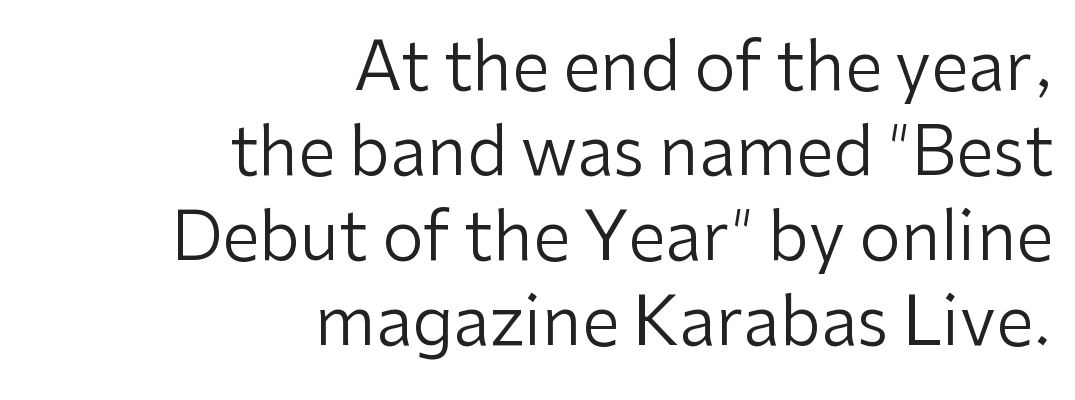
The face used here is rendered with its standard letterfit. Unbolded letterforms with no extra heft. Casual observation: everything's shoved over to the right. Each letter keeps its own natural width here, so spacing adapts to shape.
